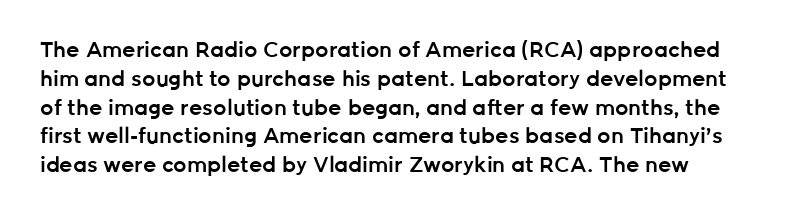
The image shows 21 px text type, upright; set normal line spacing (1.37x), normal letter spacing, not underlined.
